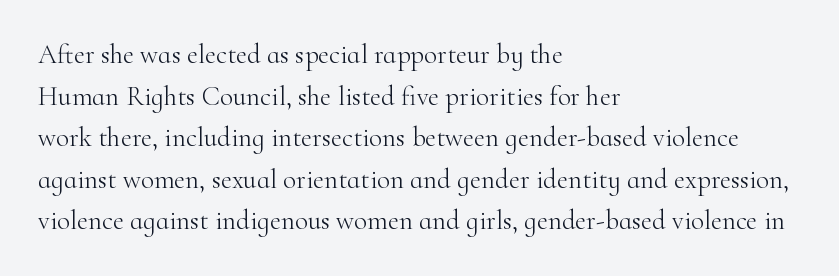
This sample uses an upright cut, with every glyph sitting square on the baseline. Lines of text with bare space underneath. The setting favours the left margin, as ordinary paragraphs usually do. Leading: standard. The typesetting does not lean heavy: it is not bold. You could call the tracking neutral — neither tight nor loose.
